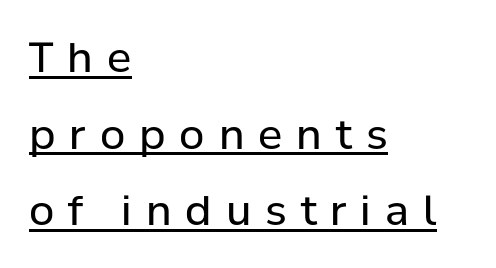
{"serif": "no", "italic": "no", "bold": "no", "weight": "regular", "width": "normal", "stroke_contrast": "low", "x_height": "medium", "monospaced": "no", "underline": "yes", "align": "left", "line_spacing_ratio": 1.87, "letter_spacing": "wide", "letter_spacing_em": 0.34, "glyph_px": 41}
